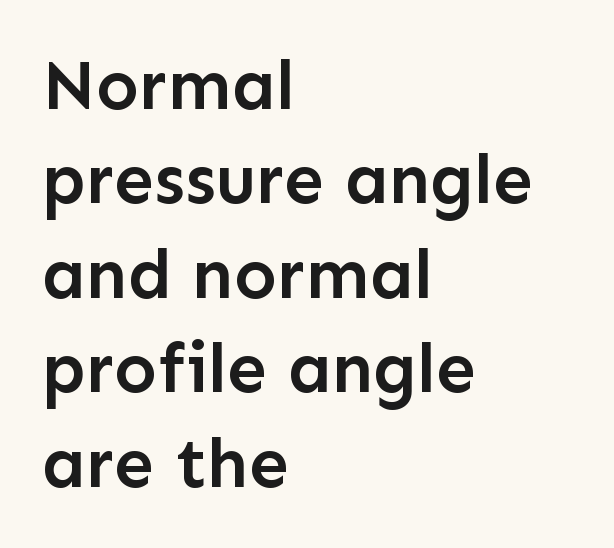
{"serif": "no", "italic": "no", "bold": "semi", "weight": "semibold", "width": "normal", "stroke_contrast": "low", "x_height": "medium", "monospaced": "no", "underline": "no", "align": "left", "line_spacing": "normal", "line_spacing_ratio": 1.33, "letter_spacing": "normal", "letter_spacing_em": 0.0, "glyph_px": 71}
